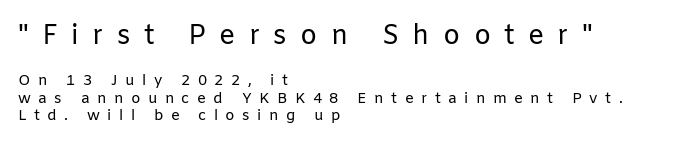
Q: Is the text bold? A: No.
Q: Is the text italic (slanted)? A: No, it is upright.
Q: Is the text underlined? A: No.
Q: How is the paragraph aligned? A: Left-aligned.
Q: Is the spacing between letters normal or unusually wide? A: Unusually wide.
Q: Which block of text is set in a larger size, the first (top) or the second (bottom)? A: The first (top) one.
